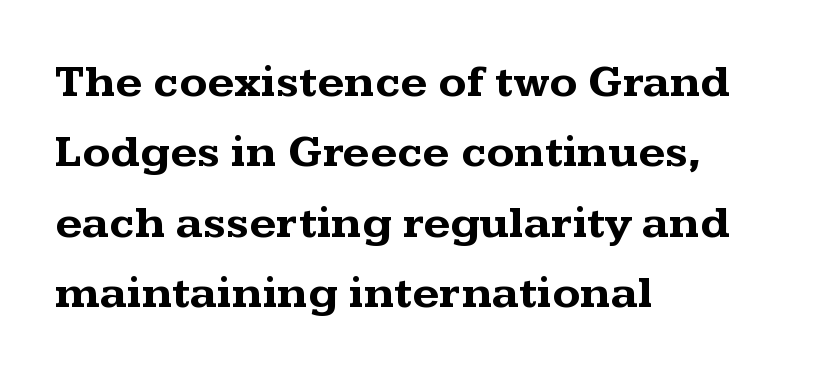
Q: Is the text bold? A: Yes.
Q: Is the text italic (slanted)? A: No, it is upright.
Q: Is the typeface a serif or a sans-serif typeface? A: Serif.
Q: Is the text underlined? A: No.
Q: How is the paragraph aligned? A: Left-aligned.
Q: Is the spacing between letters normal or unusually wide? A: Normal.
Q: Is the spacing between lines tight, normal or loose? A: Normal.
Q: Width (condensed, normal, or wide)? A: Wide.
Q: Stroke contrast? A: Medium.
Q: x-height? A: Medium.
Q: Monospaced? A: No.
